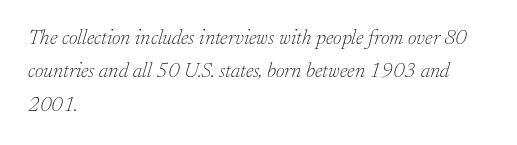
The image shows 21 px text type, italic (leaning right); set left-aligned, normal line spacing (1.59x), normal letter spacing, not underlined.
